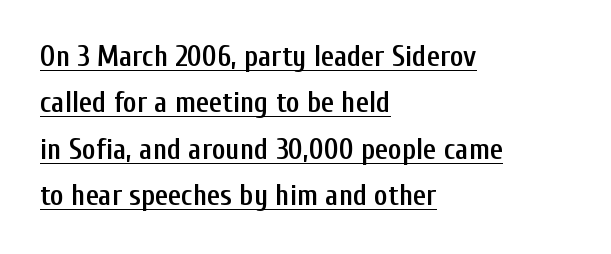
The image shows 29 px semibold, condensed sans-serif type, upright; set left-aligned, normal line spacing (1.6x), normal letter spacing, underlined; low stroke contrast and a medium x-height.
